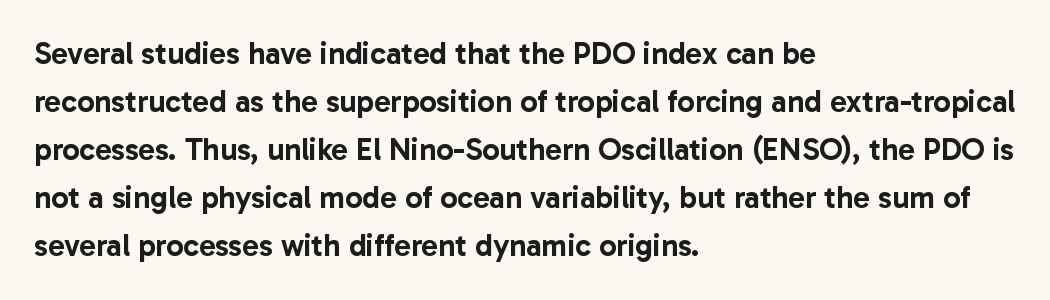
Posture: vertical. Check where the strokes stop: nothing finishes them off — pure sans. A typesetter would call this proportional, since set widths differ per character. The letterforms sit shoulder to shoulder at normal distance. In terms of leading, this rendering sits right in the middle. Underlining? Definitely not there.
